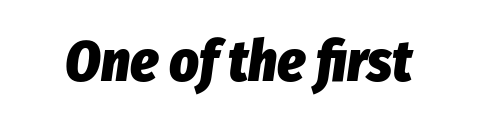
{"italic": "yes", "lean": "right", "slant_degrees": 8, "bold": "yes", "weight": "heavy", "width": "condensed", "stroke_contrast": "low", "x_height": "medium", "monospaced": "no", "underline": "no", "letter_spacing": "normal", "letter_spacing_em": 0.0, "glyph_px": 57}
